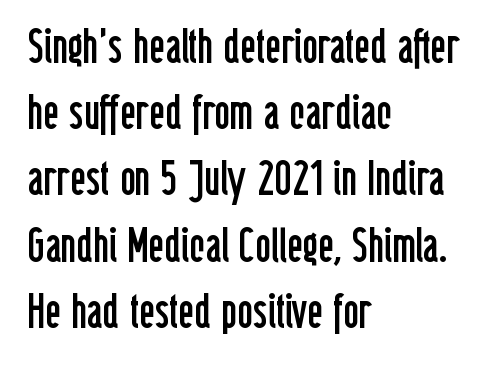
{"serif": "no", "italic": "no", "bold": "no", "weight": "regular", "width": "condensed", "stroke_contrast": "low", "x_height": "medium", "monospaced": "no", "underline": "no", "align": "left", "line_spacing": "normal", "line_spacing_ratio": 1.38, "letter_spacing": "normal", "letter_spacing_em": 0.0, "glyph_px": 48}
